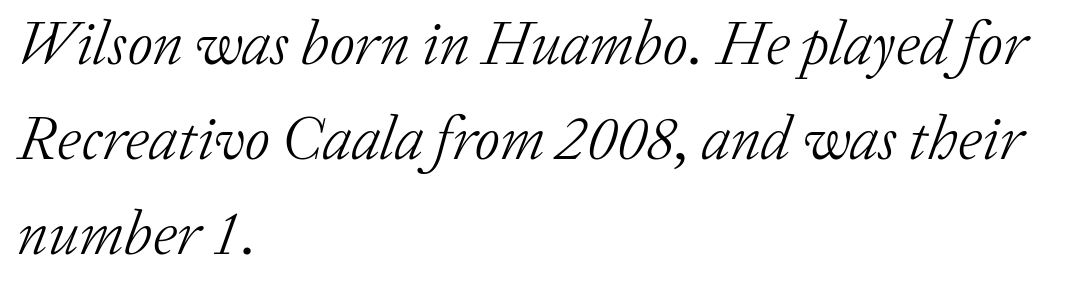
Q: Is the text bold? A: No.
Q: Is the text italic (slanted)? A: Yes, it leans right by about 20 degrees.
Q: Is the typeface a serif or a sans-serif typeface? A: Serif.
Q: Is the text underlined? A: No.
Q: How is the paragraph aligned? A: Left-aligned.
Q: Is the spacing between letters normal or unusually wide? A: Normal.
Q: Is the spacing between lines tight, normal or loose? A: Normal.
Q: Width (condensed, normal, or wide)? A: Normal.
Q: Stroke contrast? A: Low.
Q: x-height? A: Medium.
Q: Monospaced? A: No.
